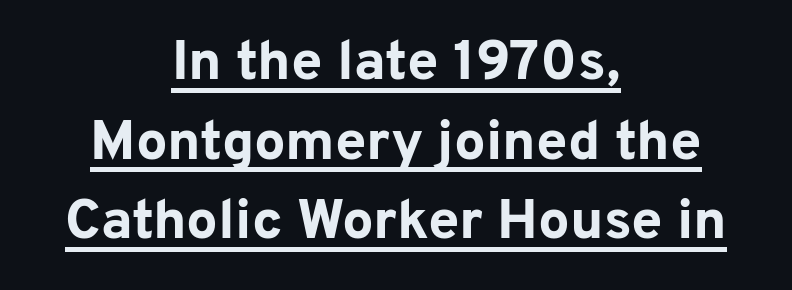
Q: Is the text bold? A: Yes.
Q: Is the text italic (slanted)? A: No, it is upright.
Q: Is the typeface a serif or a sans-serif typeface? A: Sans-serif.
Q: Is the text underlined? A: Yes.
Q: How is the paragraph aligned? A: Centered.
Q: Is the spacing between letters normal or unusually wide? A: Normal.
Q: Is the spacing between lines tight, normal or loose? A: Normal.
Q: Width (condensed, normal, or wide)? A: Normal.
Q: Stroke contrast? A: Low.
Q: x-height? A: Medium.
Q: Monospaced? A: No.
